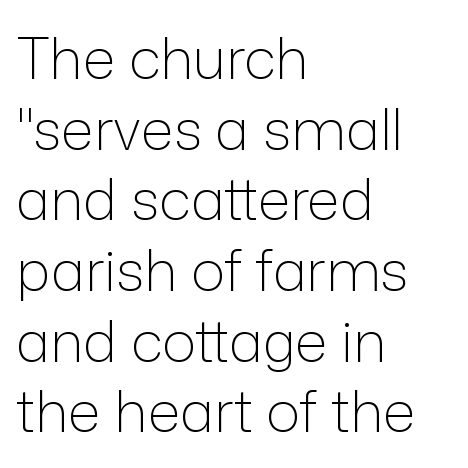
The image shows 57 px light sans-serif type, upright; set left-aligned, line spacing 1.24x, normal letter spacing, not underlined; low stroke contrast and a medium x-height.
